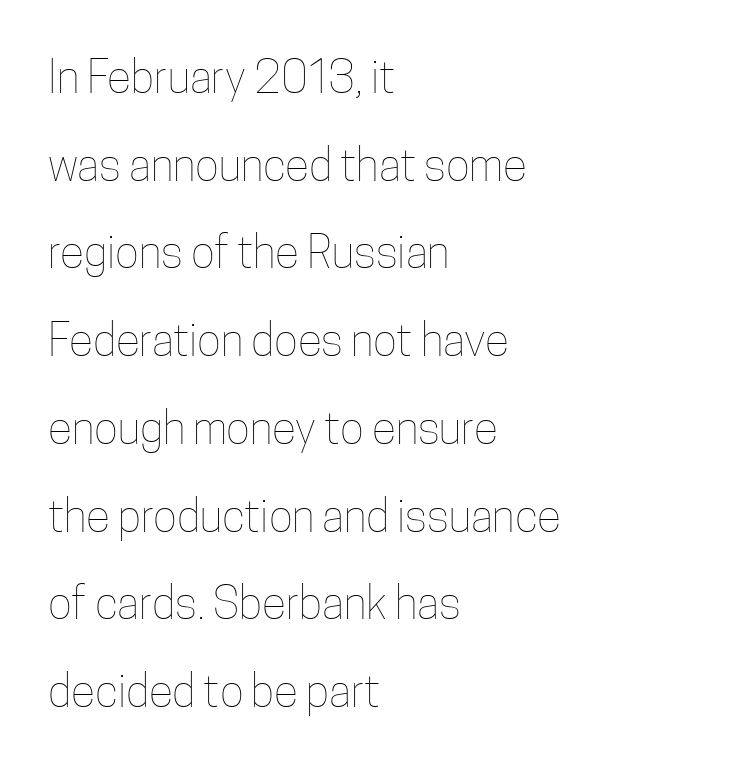
Look at the tracking — it's just the regular setting, nothing added. Note the varied advance widths — an 'i' is clearly narrower than an 'm'. The font's upright variant was chosen for this text. Ink coverage per letter is moderate at most. Compared with a centered layout, this one pins lines to the left instead.
